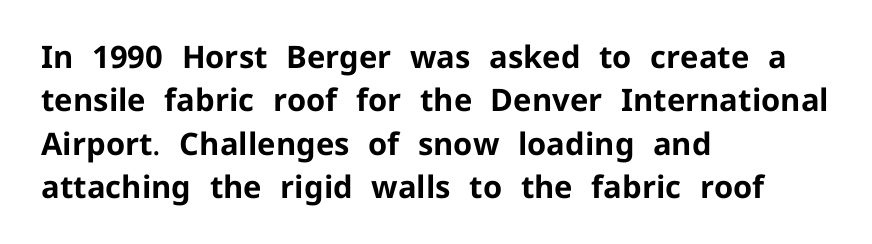
Q: Is the text bold? A: Yes.
Q: Is the text italic (slanted)? A: No, it is upright.
Q: Is the typeface a serif or a sans-serif typeface? A: Sans-serif.
Q: Is the text underlined? A: No.
Q: How is the paragraph aligned? A: Left-aligned.
Q: Is the spacing between letters normal or unusually wide? A: Normal.
Q: Is the spacing between lines tight, normal or loose? A: Normal.
Q: Width (condensed, normal, or wide)? A: Normal.
Q: Stroke contrast? A: Low.
Q: x-height? A: Medium.
Q: Monospaced? A: No.
